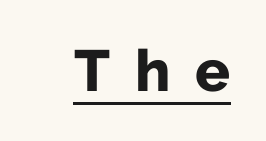
The image shows 58 px bold sans-serif type, upright; set unusually wide letter spacing (+0.43 em), underlined; low stroke contrast and a medium x-height.
